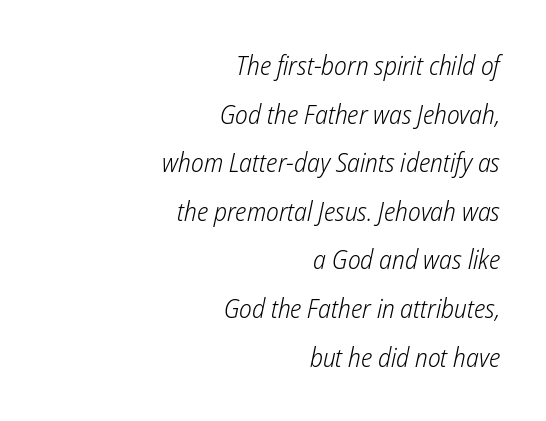
Q: Is the text bold? A: No.
Q: Is the text italic (slanted)? A: Yes, it leans right by about 12 degrees.
Q: Is the text underlined? A: No.
Q: How is the paragraph aligned? A: Right-aligned.
Q: Is the spacing between letters normal or unusually wide? A: Normal.
